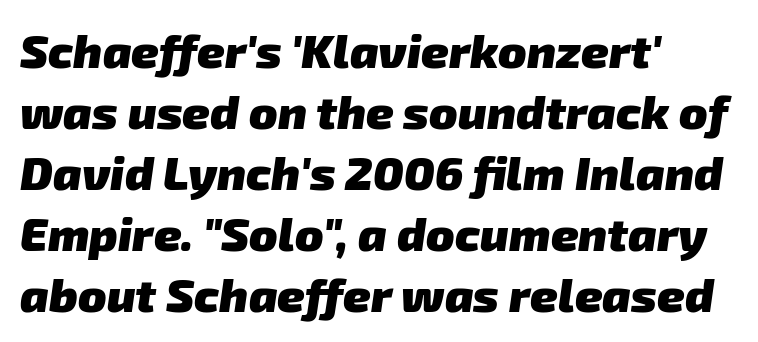
The image shows 47 px heavy sans-serif type; set left-aligned, normal line spacing (1.3x), normal letter spacing, not underlined; low stroke contrast and a medium x-height.
